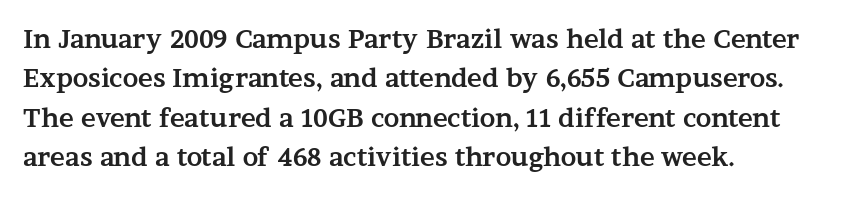
The image shows 25 px bold type, upright; set left-aligned, normal line spacing (1.58x), normal letter spacing, not underlined.
